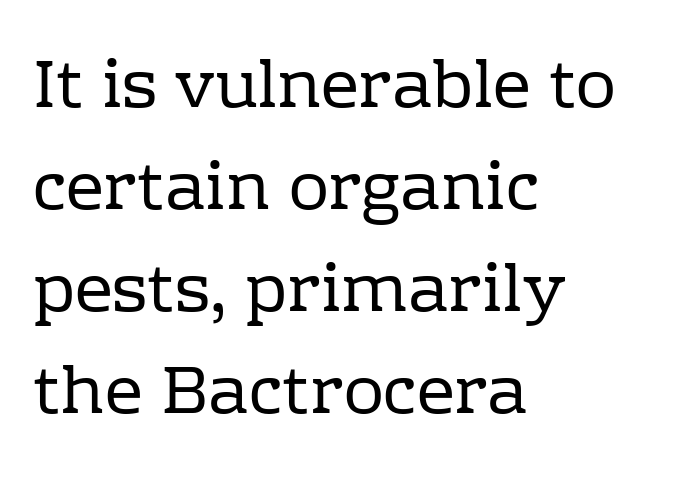
The image shows 67 px regular-weight serif type, upright; set left-aligned, normal line spacing (1.52x), normal letter spacing, not underlined; low stroke contrast and a medium x-height.
